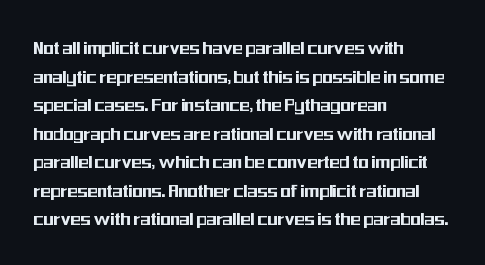
The rendering keeps characters at their native spacing. Does the lettering tilt? It doesn't — this is upright. Descender tails drop into unmarked territory. The lines sit at an ordinary, default distance from one another. One-word summary of the alignment: left.
